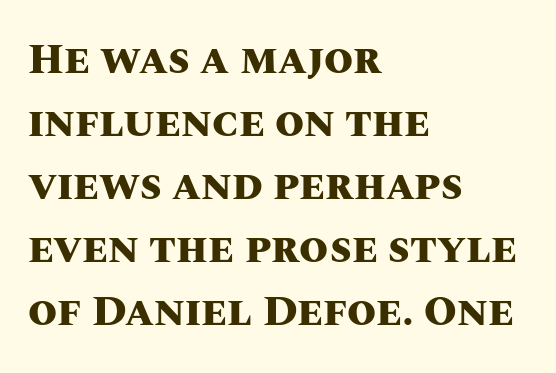
{"italic": "no", "bold": "yes", "weight": "heavy", "width": "normal", "stroke_contrast": "medium", "x_height": "large", "monospaced": "no", "underline": "no", "align": "left", "line_spacing": "normal", "line_spacing_ratio": 1.5, "letter_spacing": "normal", "letter_spacing_em": 0.0, "glyph_px": 42}
